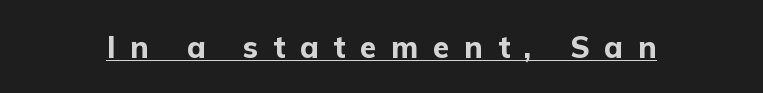
{"serif": "no", "italic": "no", "bold": "yes", "weight": "bold", "width": "normal", "stroke_contrast": "low", "x_height": "medium", "monospaced": "no", "underline": "yes", "letter_spacing": "wide", "letter_spacing_em": 0.49, "glyph_px": 30}
